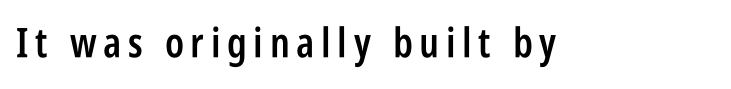
Q: Is the text bold? A: Semi-bold.
Q: Is the text italic (slanted)? A: No, it is upright.
Q: Is the typeface a serif or a sans-serif typeface? A: Sans-serif.
Q: Is the text underlined? A: No.
Q: Width (condensed, normal, or wide)? A: Condensed.
Q: Stroke contrast? A: Low.
Q: x-height? A: Large.
Q: Monospaced? A: No.
